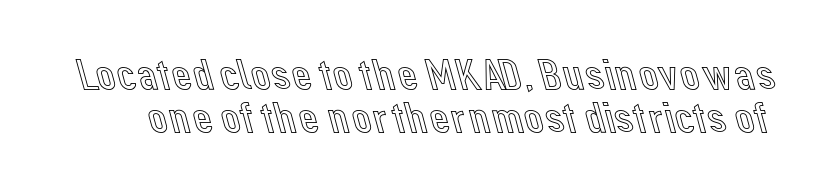
The baseline area is clear. You could not count columns in this text — the font is proportionally spaced. Rows of type sit shoulder to shoulder in the vertical direction.
